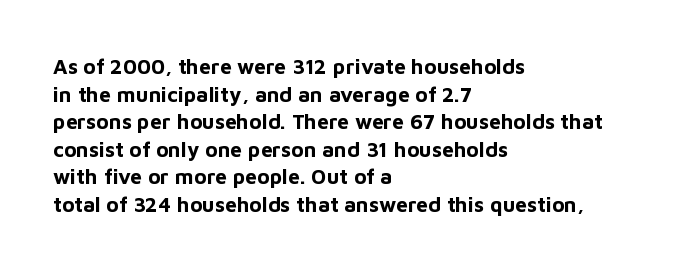
{"italic": "no", "bold": "yes", "underline": "no", "align": "left", "line_spacing": "normal", "line_spacing_ratio": 1.31, "letter_spacing": "normal", "letter_spacing_em": 0.0, "glyph_px": 21}
